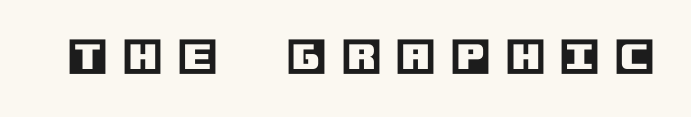
Q: Is the text italic (slanted)? A: No, it is upright.
Q: Is the text underlined? A: No.
Q: Is the spacing between letters normal or unusually wide? A: Unusually wide.
Q: Width (condensed, normal, or wide)? A: Normal.
Q: x-height? A: Large.
